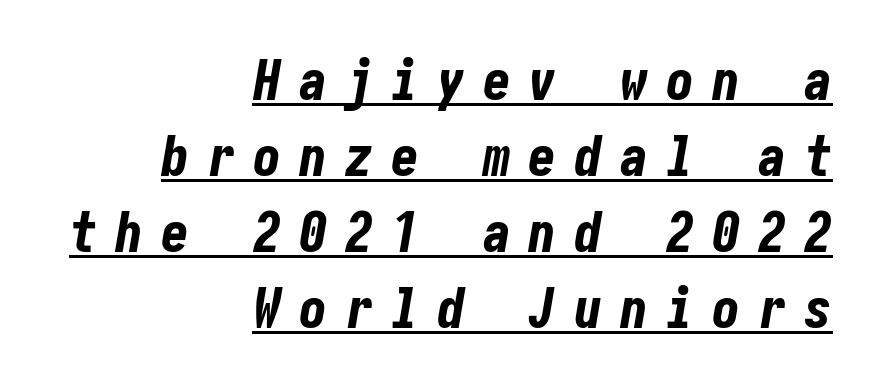
The image shows 56 px bold, condensed type, italic (leaning right); set right-aligned, normal line spacing (1.36x), unusually wide letter spacing (+0.32 em), underlined; low stroke contrast and a medium x-height.
